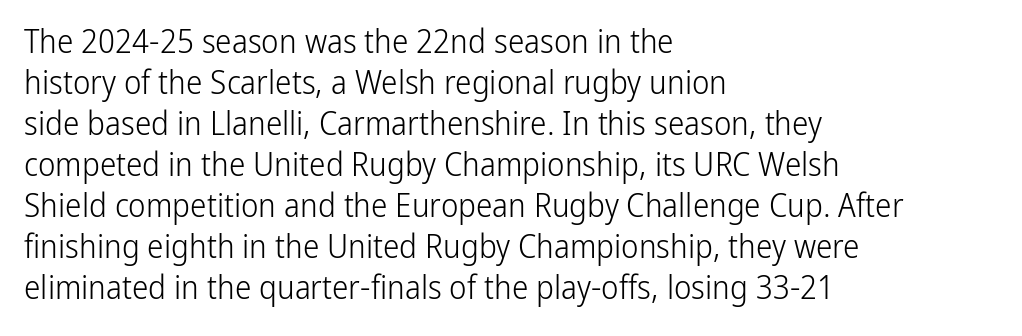
Q: Is the text bold? A: No.
Q: Is the text italic (slanted)? A: No, it is upright.
Q: Is the typeface a serif or a sans-serif typeface? A: Sans-serif.
Q: Is the text underlined? A: No.
Q: How is the paragraph aligned? A: Left-aligned.
Q: Is the spacing between letters normal or unusually wide? A: Normal.
Q: Width (condensed, normal, or wide)? A: Condensed.
Q: Stroke contrast? A: Low.
Q: x-height? A: Medium.
Q: Monospaced? A: No.
